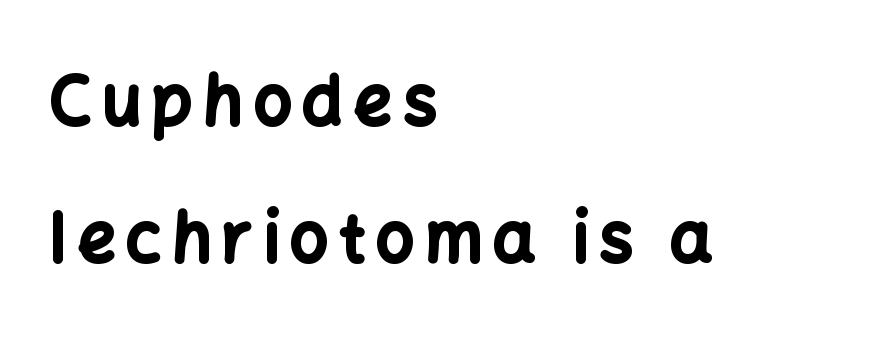
Unmarked baselines from the first word to the last. Interline gaps are noticeably wide in this sample. Every character sits straight up, as roman type does. You can tell from the bare stems that sans-serif type was used. The paragraph shown leans on its left margin.
